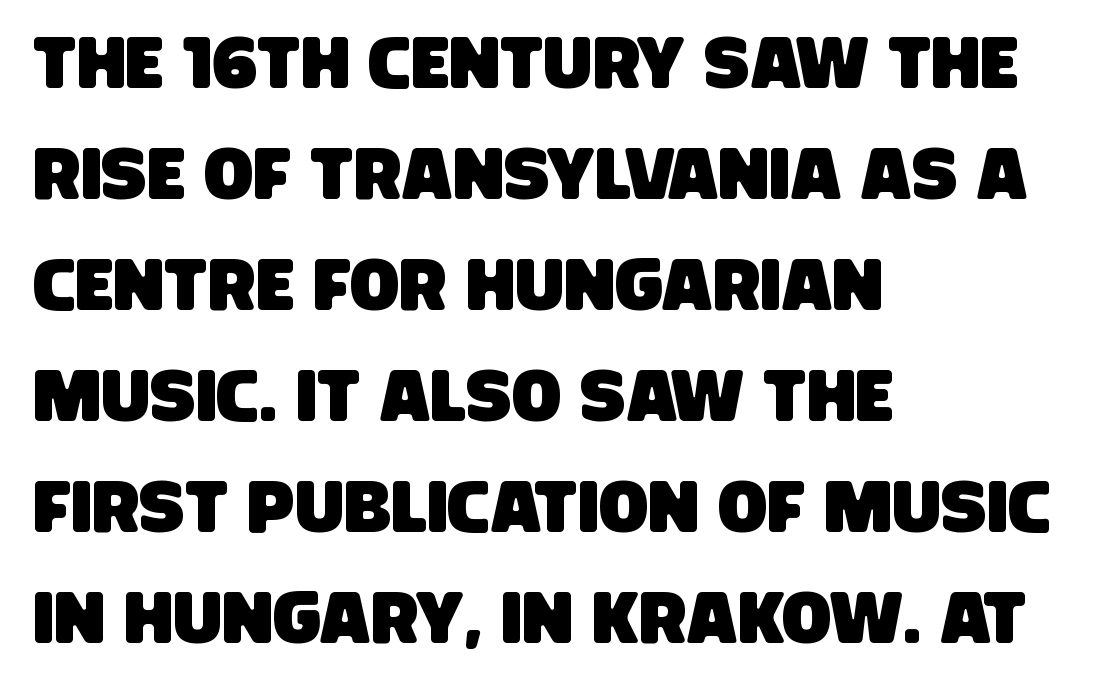
{"serif": "no", "width": "condensed", "stroke_contrast": "low", "x_height": "large", "monospaced": "no", "underline": "no", "align": "left", "line_spacing": "normal", "line_spacing_ratio": 1.52, "letter_spacing": "normal", "letter_spacing_em": 0.0, "glyph_px": 73}
